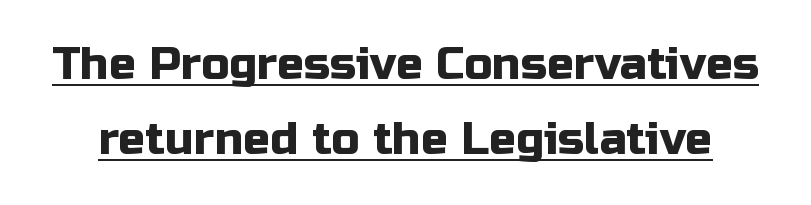
{"serif": "no", "italic": "no", "width": "normal", "stroke_contrast": "low", "x_height": "medium", "monospaced": "no", "underline": "yes", "line_spacing": "normal", "line_spacing_ratio": 1.67, "letter_spacing": "normal", "letter_spacing_em": 0.0, "glyph_px": 45}
